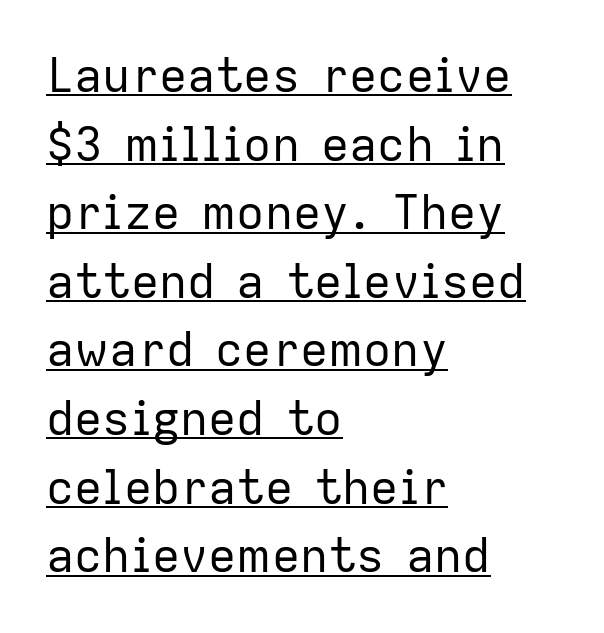
The face used here is proportionally spaced, like ordinary book or web type. The designer went with a sans here, leaving each stem footless. One glance says typical: line gaps are just what's usual. Casual observation: everything's shoved over to the left. Short note: letters normally spaced.
